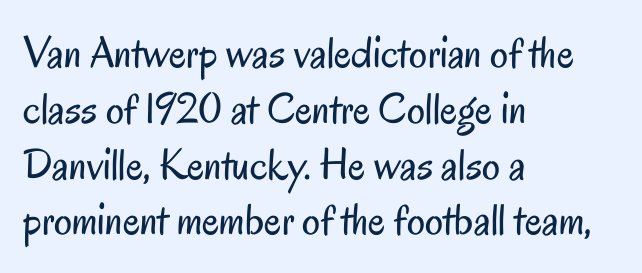
The image shows 45 px regular-weight, condensed sans-serif type, upright; set left-aligned, line spacing 1.24x, normal letter spacing, not underlined; low stroke contrast and a small x-height.
